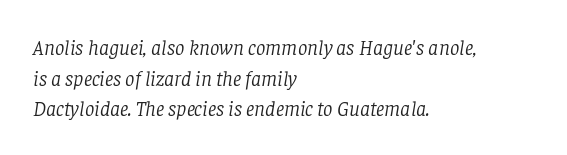
The letterforms sit at book weight or below. The letterforms sit shoulder to shoulder at normal distance. Line spacing here is normal. All the whitespace from short lines collects on the right. The face used here has a pronounced slope to its letters. The baseline area is clear.
